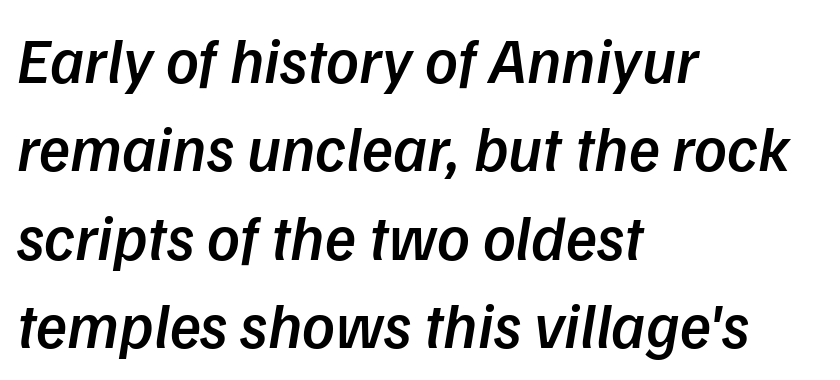
{"italic": "yes", "lean": "right", "slant_degrees": 9, "bold": "semi", "weight": "semibold", "width": "normal", "stroke_contrast": "low", "x_height": "medium", "monospaced": "no", "underline": "no", "align": "left", "line_spacing": "normal", "line_spacing_ratio": 1.38, "letter_spacing": "normal", "letter_spacing_em": 0.0, "glyph_px": 64}
